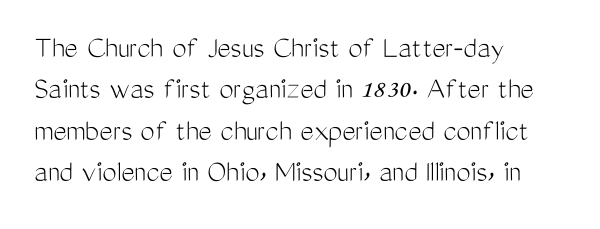
In terms of letterspacing, this is plain default setting. Nobody drew a line under any word here. Is this a heavy cut? Hardly; it is regular or lighter. The typography opts for an upright posture over an oblique one.
